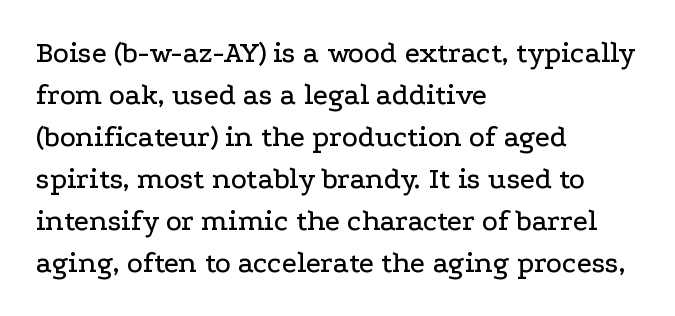
{"serif": "yes", "italic": "no", "width": "wide", "stroke_contrast": "low", "x_height": "medium", "monospaced": "no", "underline": "no", "align": "left", "line_spacing": "normal", "line_spacing_ratio": 1.4, "letter_spacing": "normal", "letter_spacing_em": 0.0, "glyph_px": 30}
